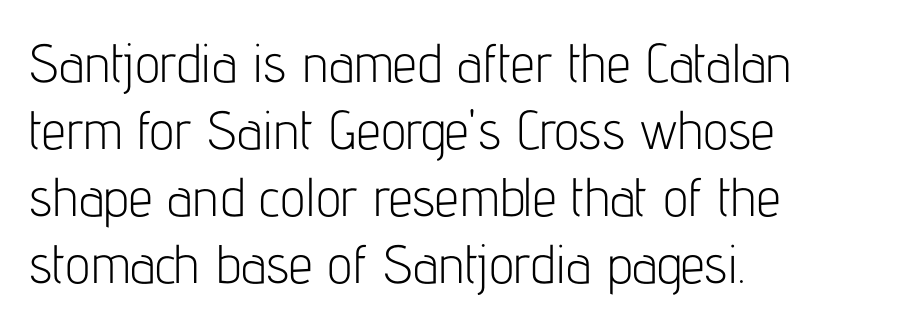
Note: no serifs on the glyphs. A typesetter would call this zero additional tracking. Nope, not italic — everything's standing straight. Descender tails drop into unmarked territory. The lines in this sample share a left origin and differ only in where they stop. Letters have the restrained weight of plain body copy at most.
